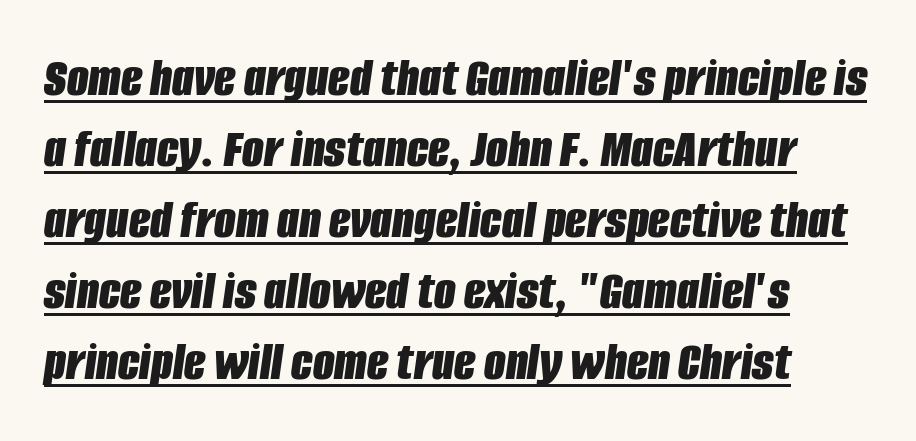
Think of a printed novel: that variable character pitch is what you see here. These lines keep a tight, regular rhythm from letter to letter. Decoration check: the copy is underlined. The leading is moderate, giving the passage an even texture.
